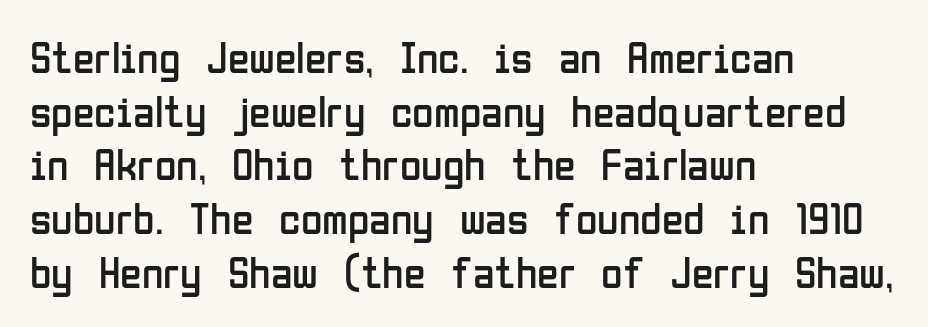
{"serif": "no", "italic": "no", "bold": "no", "weight": "regular", "width": "condensed", "stroke_contrast": "low", "x_height": "medium", "monospaced": "no", "underline": "no", "align": "left", "line_spacing_ratio": 1.22, "letter_spacing": "normal", "letter_spacing_em": 0.0, "glyph_px": 44}
